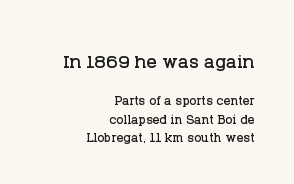
{"italic": "no", "underline": "no", "align": "right", "line_spacing": "tight", "line_spacing_ratio": 1.06, "letter_spacing": "normal", "letter_spacing_em": 0.0, "larger_block": "first", "size_ratio": 1.47, "glyph_px": 25}
